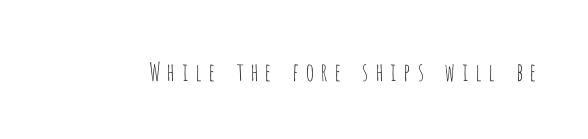
Caption: face not bold, strokes unweighted. Posture: vertical. The letters are spread apart with noticeably loose tracking. The baseline area is clear.
